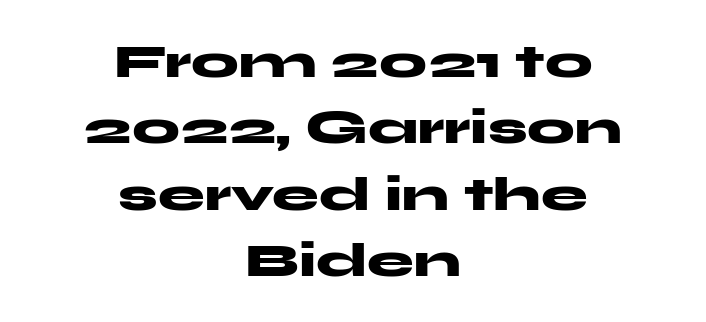
Q: Is the text bold? A: Yes.
Q: Is the text italic (slanted)? A: No, it is upright.
Q: Is the typeface a serif or a sans-serif typeface? A: Sans-serif.
Q: Is the text underlined? A: No.
Q: How is the paragraph aligned? A: Centered.
Q: Is the spacing between letters normal or unusually wide? A: Normal.
Q: Is the spacing between lines tight, normal or loose? A: Normal.
Q: Width (condensed, normal, or wide)? A: Wide.
Q: Stroke contrast? A: Medium.
Q: x-height? A: Medium.
Q: Monospaced? A: No.
